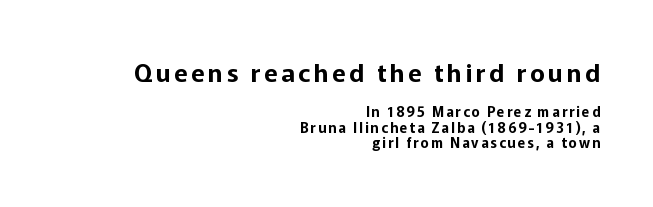
{"italic": "no", "underline": "no", "align": "right", "line_spacing": "tight", "line_spacing_ratio": 1.1, "larger_block": "first", "size_ratio": 1.79, "glyph_px": 25}
